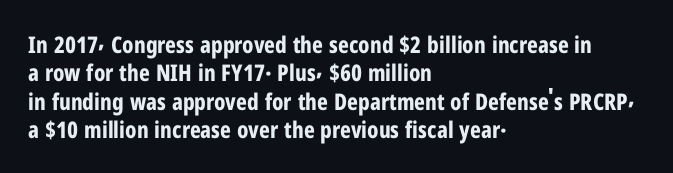
The image shows 23 px bold type, upright; set left-aligned, line spacing 1.23x, normal letter spacing, not underlined.
